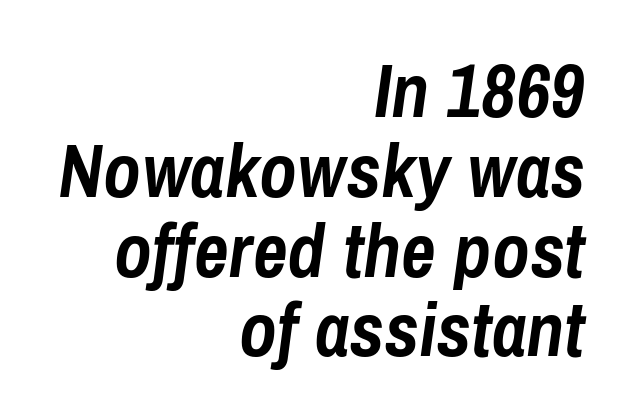
{"italic": "yes", "lean": "right", "slant_degrees": 8, "bold": "yes", "weight": "semibold", "width": "condensed", "stroke_contrast": "low", "x_height": "medium", "monospaced": "no", "underline": "no", "align": "right", "line_spacing": "tight", "line_spacing_ratio": 1.05, "letter_spacing": "normal", "letter_spacing_em": 0.0, "glyph_px": 76}
